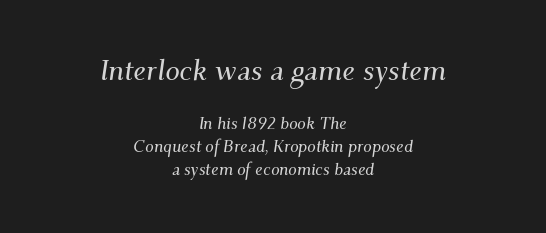
The image shows 29 px serif type, italic (leaning right); set centered, normal line spacing (1.35x), normal letter spacing, not underlined; the first (top) block is 1.71x larger; medium stroke contrast and a small x-height.
